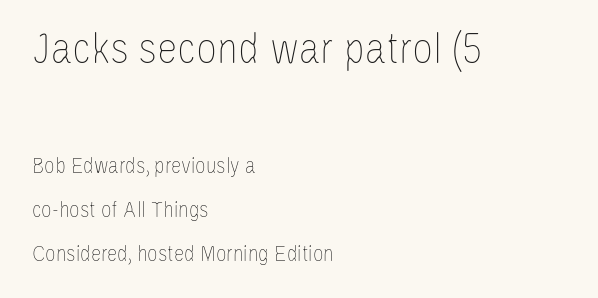
Check the space under the baseline: it is left empty. The block of text is sparse from top to bottom, with ample space between rows. Look at the glyph heights: the upper group is clearly the bigger setting. Heaviness? Minimal to ordinary, like unemphasized prose. The gaps between neighbouring characters are ordinary and unremarkable. Characters remain perfectly vertical along every line.
